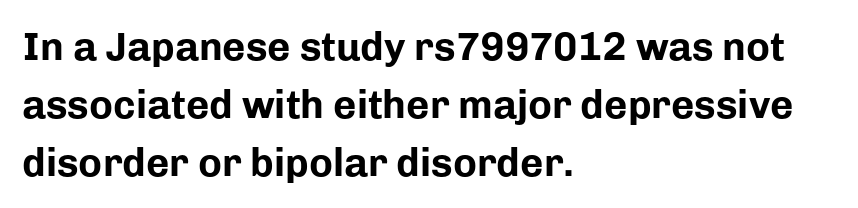
Strong, thick strokes mark this as bold type. A classic flush-left, rag-right setting is used for this passage. Anything drawn beneath the words? Only blank space. The rendering uses a moderate line-height, typical for paragraphs. Stroke terminals: plain, sans-serif.
